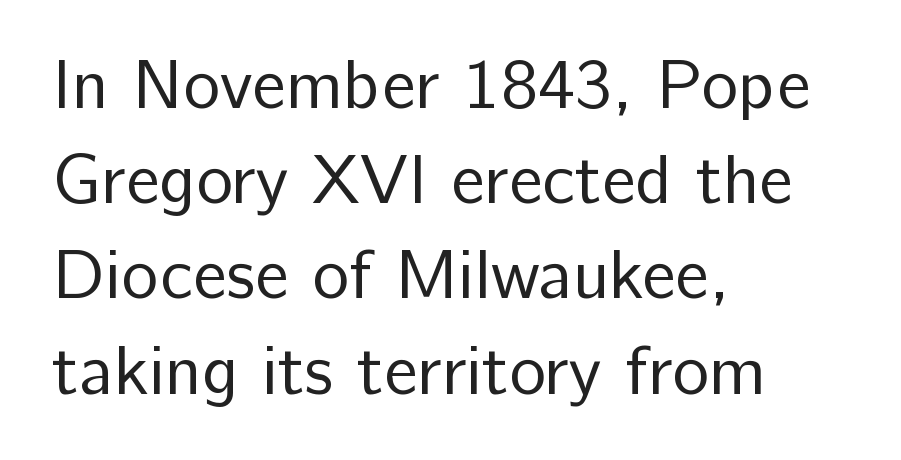
This rendering features lettering with no underline. Vertical stems look standard width or narrower in stroke. Characters remain perfectly vertical along every line. Is the block centered? No — it sits flush against the left margin. Reading down the column, the eye jumps a familiar distance to each next line.
